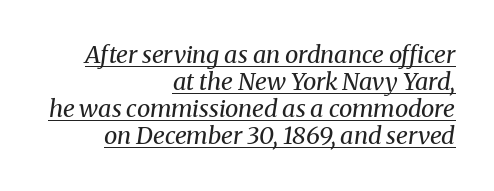
Q: Is the text bold? A: No.
Q: Is the text italic (slanted)? A: Yes, it leans right by about 8 degrees.
Q: Is the text underlined? A: Yes.
Q: How is the paragraph aligned? A: Right-aligned.
Q: Is the spacing between letters normal or unusually wide? A: Normal.
Q: Is the spacing between lines tight, normal or loose? A: Tight.
